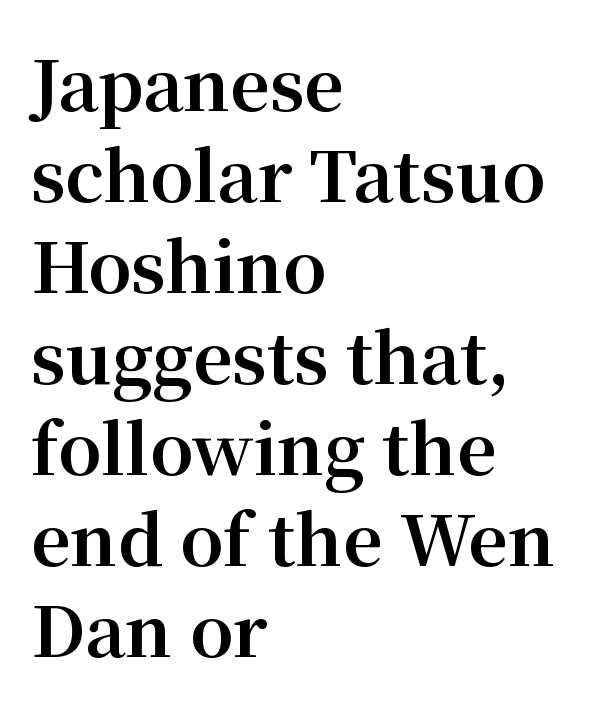
A typesetter would call this proportional, since set widths differ per character. These words are printed bold, with thick strokes throughout. Whoever set this chose a conventional vertical rhythm. The text block is weighted toward the left margin, trailing off unevenly rightward.
